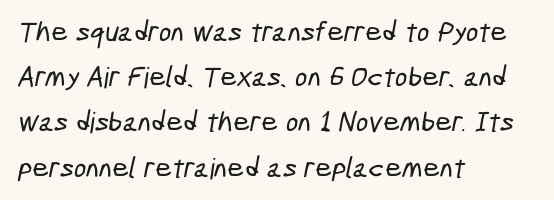
{"serif": "no", "width": "condensed", "stroke_contrast": "low", "x_height": "medium", "monospaced": "no", "underline": "no", "align": "left", "line_spacing": "normal", "line_spacing_ratio": 1.56, "letter_spacing": "normal", "letter_spacing_em": 0.0, "glyph_px": 29}
